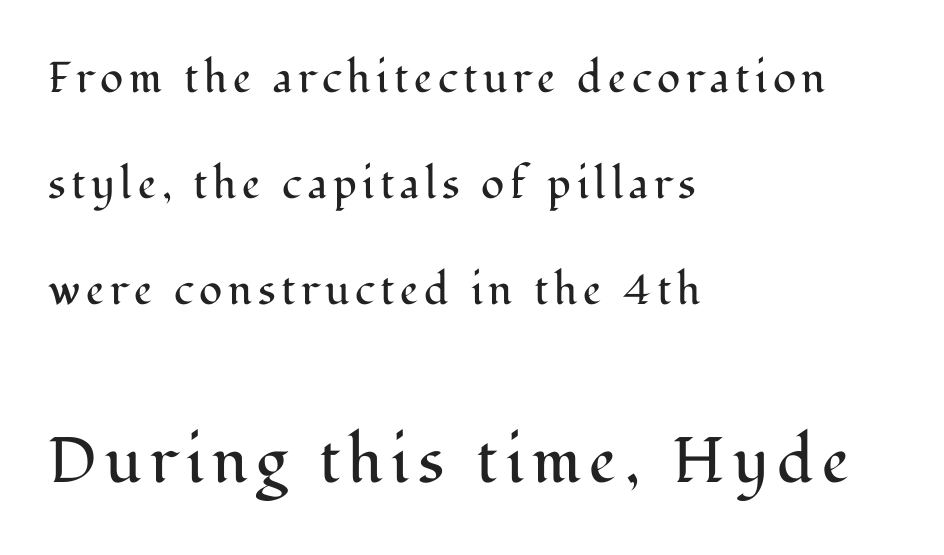
Q: Is the text bold? A: No.
Q: Is the text italic (slanted)? A: No, it is upright.
Q: Is the typeface a serif or a sans-serif typeface? A: Serif.
Q: Is the text underlined? A: No.
Q: How is the paragraph aligned? A: Left-aligned.
Q: Is the spacing between lines tight, normal or loose? A: Loose.
Q: Which block of text is set in a larger size, the first (top) or the second (bottom)? A: The second (bottom) one.
Q: Width (condensed, normal, or wide)? A: Normal.
Q: Stroke contrast? A: Medium.
Q: x-height? A: Medium.
Q: Monospaced? A: No.
